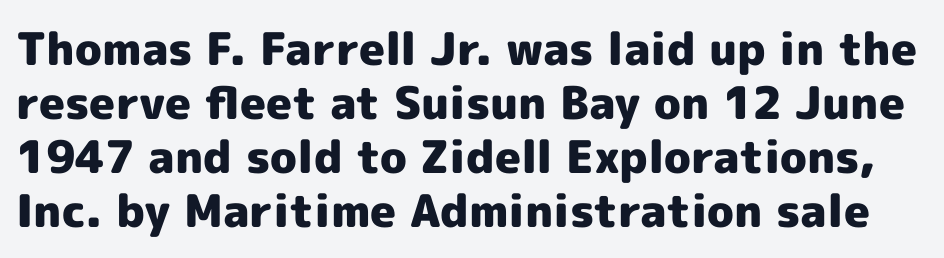
The image shows 45 px heavy sans-serif type, upright; set line spacing 1.2x, normal letter spacing, not underlined; a medium x-height.
